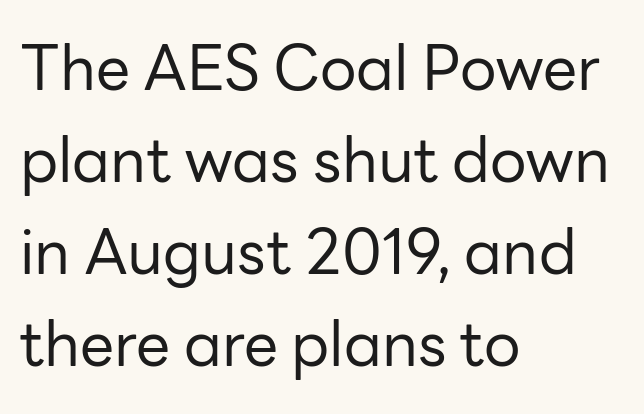
{"serif": "no", "italic": "no", "bold": "no", "weight": "regular", "width": "normal", "stroke_contrast": "low", "x_height": "medium", "monospaced": "no", "underline": "no", "align": "left", "line_spacing": "normal", "line_spacing_ratio": 1.51, "letter_spacing": "normal", "letter_spacing_em": 0.0, "glyph_px": 61}
